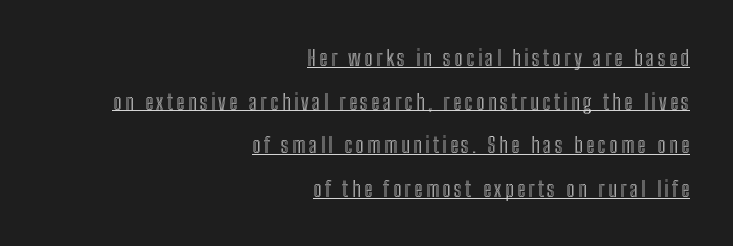
The rag falls on the left side of this text block. Interline gaps are noticeably wide in this sample. Characters remain perfectly vertical along every line. This is underlined copy, the kind a proofreader might mark for attention.
